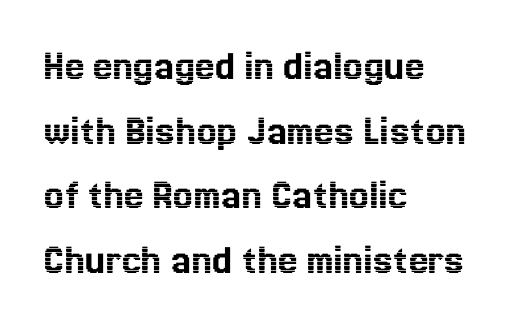
Q: Is the text italic (slanted)? A: No, it is upright.
Q: Is the text underlined? A: No.
Q: How is the paragraph aligned? A: Left-aligned.
Q: Is the spacing between letters normal or unusually wide? A: Normal.
Q: Is the spacing between lines tight, normal or loose? A: Normal.
Q: Width (condensed, normal, or wide)? A: Normal.
Q: x-height? A: Medium.
Q: Monospaced? A: No.
